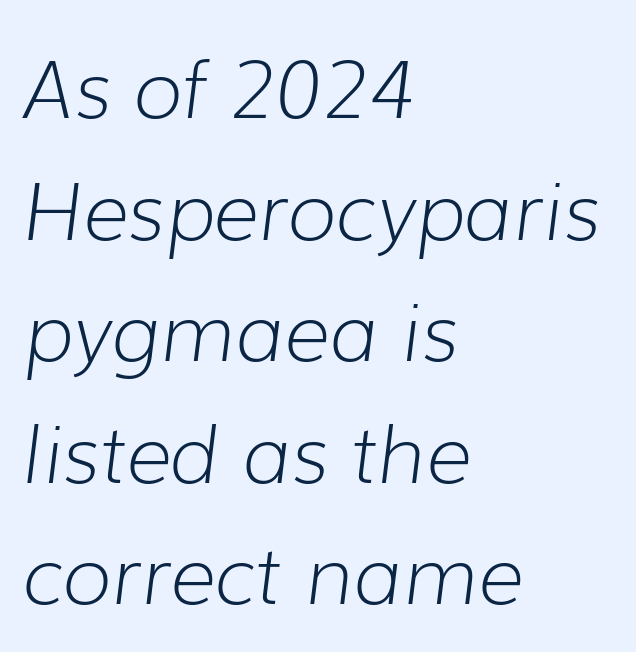
How would I describe the line gaps? Plain and ordinary. The glyphs are unaccompanied by any horizontal stroke below them. Compared with a centered layout, this one pins lines to the left instead. The glyphs look as if they've been sheared to an angle. There is no visible air inserted between adjacent glyphs.
